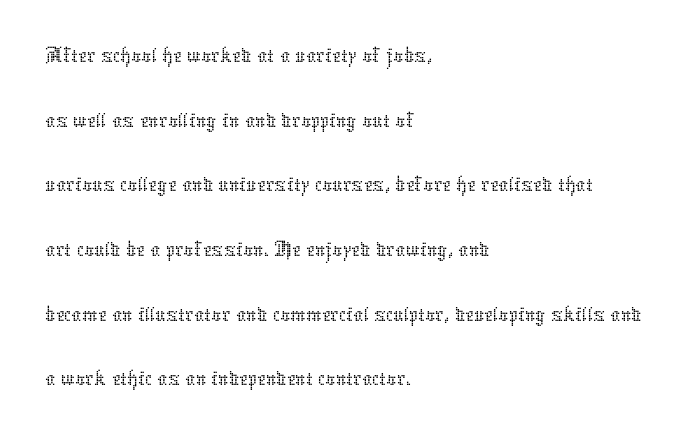
{"italic": "no", "bold": "no", "weight": "thin", "width": "normal", "stroke_contrast": "low", "x_height": "medium", "monospaced": "no", "underline": "no", "align": "left", "line_spacing": "normal", "line_spacing_ratio": 1.32, "letter_spacing": "normal", "letter_spacing_em": 0.0, "glyph_px": 49}
